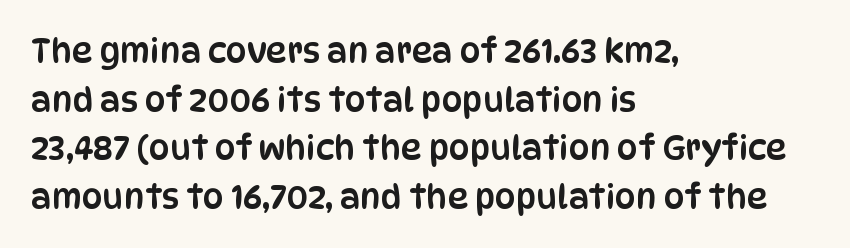
{"serif": "no", "italic": "no", "width": "condensed", "stroke_contrast": "low", "x_height": "large", "monospaced": "no", "underline": "no", "align": "left", "line_spacing": "normal", "line_spacing_ratio": 1.47, "letter_spacing": "normal", "letter_spacing_em": 0.0, "glyph_px": 33}
